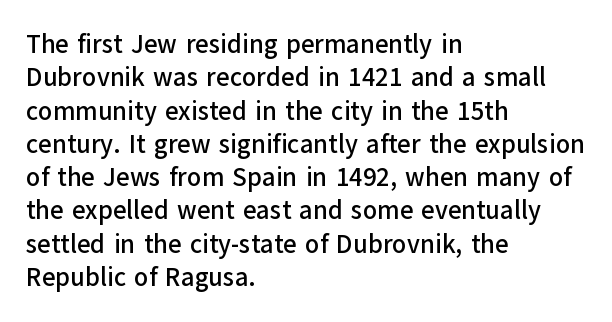
Beneath every word, the page is bare. Evenly set lines give the paragraph a standard silhouette. The compositor pushed each line to the left boundary. Spacing between characters is what you'd get straight out of the box. When letters stand straight like this, we call the style roman or upright.
